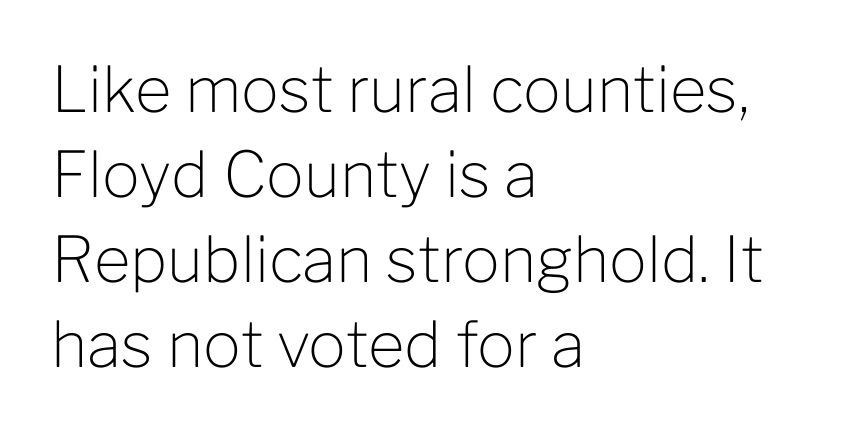
{"serif": "no", "italic": "no", "bold": "no", "weight": "light", "width": "normal", "stroke_contrast": "low", "x_height": "medium", "monospaced": "no", "underline": "no", "align": "left", "line_spacing": "normal", "line_spacing_ratio": 1.35, "letter_spacing": "normal", "letter_spacing_em": 0.0, "glyph_px": 63}
